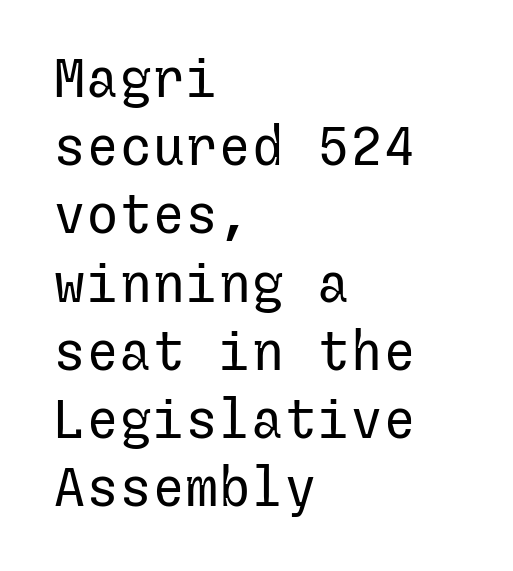
Heft: none added — not bold. The glyphs are unaccompanied by any horizontal stroke below them. If you drew a line through each stem, it would be perfectly vertical. The compositor pushed each line to the left boundary. The passage shown is typeset with a sans-serif family.
